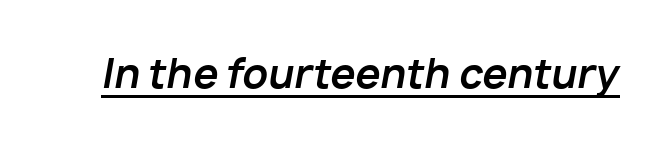
{"italic": "yes", "lean": "right", "slant_degrees": 10, "bold": "yes", "weight": "bold", "width": "normal", "stroke_contrast": "low", "x_height": "medium", "monospaced": "no", "underline": "yes", "letter_spacing": "normal", "letter_spacing_em": 0.0, "glyph_px": 40}
